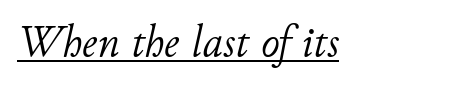
You could not count columns in this text — the font is proportionally spaced. The font's italic variant was chosen for this text. Nothing unusual about the tracking: characters are spaced as the font intends. Compared with undecorated copy, this sample adds a rule below the words. Caption: face not bold, strokes unweighted.
